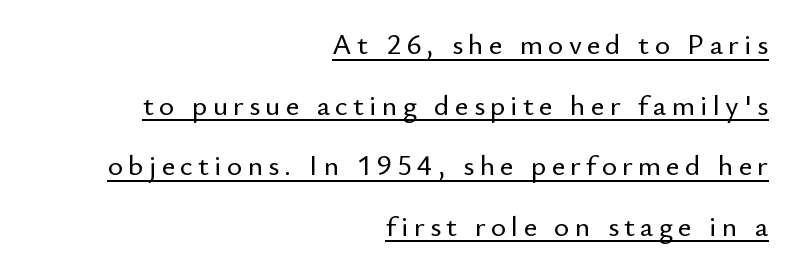
{"serif": "no", "italic": "no", "width": "normal", "stroke_contrast": "low", "x_height": "small", "monospaced": "no", "underline": "yes", "align": "right", "line_spacing": "loose", "line_spacing_ratio": 2.09, "glyph_px": 29}
